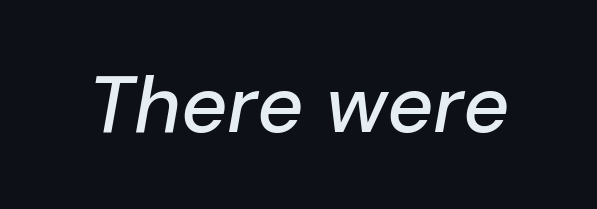
Tracking value appears to be zero — textbook default spacing. Varying glyph widths throughout — classic text-font behaviour. Beneath every word, the page is bare. The axis of the letterforms is tilted away from vertical.
